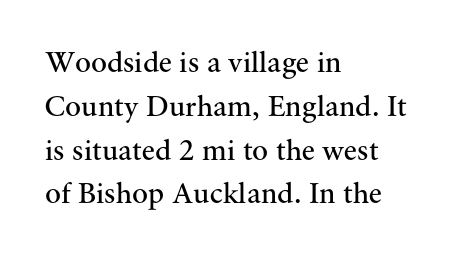
Q: Is the text bold? A: No.
Q: Is the text italic (slanted)? A: No, it is upright.
Q: Is the typeface a serif or a sans-serif typeface? A: Serif.
Q: Is the text underlined? A: No.
Q: How is the paragraph aligned? A: Left-aligned.
Q: Is the spacing between letters normal or unusually wide? A: Normal.
Q: Is the spacing between lines tight, normal or loose? A: Normal.
Q: Width (condensed, normal, or wide)? A: Normal.
Q: Stroke contrast? A: Medium.
Q: x-height? A: Small.
Q: Monospaced? A: No.
